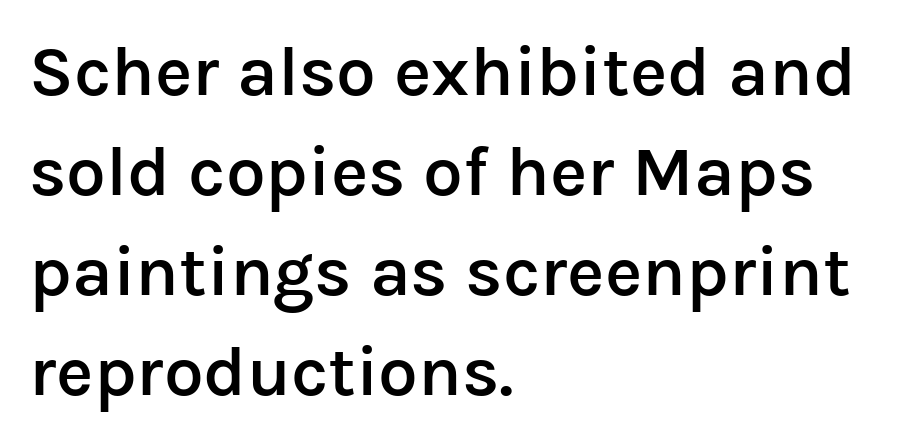
{"serif": "no", "italic": "no", "bold": "semi", "weight": "semibold", "width": "normal", "stroke_contrast": "low", "x_height": "medium", "monospaced": "no", "underline": "no", "align": "left", "line_spacing": "normal", "line_spacing_ratio": 1.41, "letter_spacing": "normal", "letter_spacing_em": 0.0, "glyph_px": 71}
